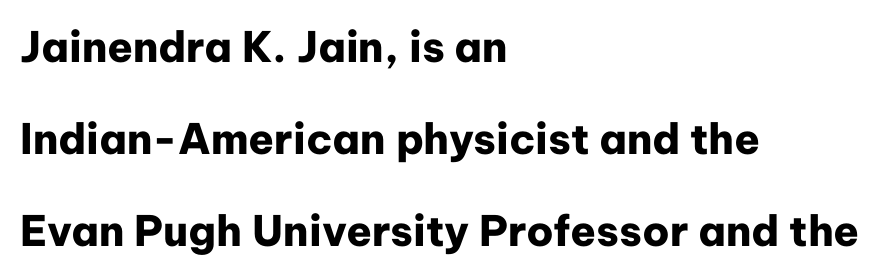
Words float on clear page, feet unadorned. No feet cap the strokes, marking this as sans-serif type. The letters advance in unequal steps, a hallmark of proportional type. Quick note: not italic, upright. Horizontal alignment here is leftward, the default for most running prose. Heavy-handed strokes throughout: this text is bold.
